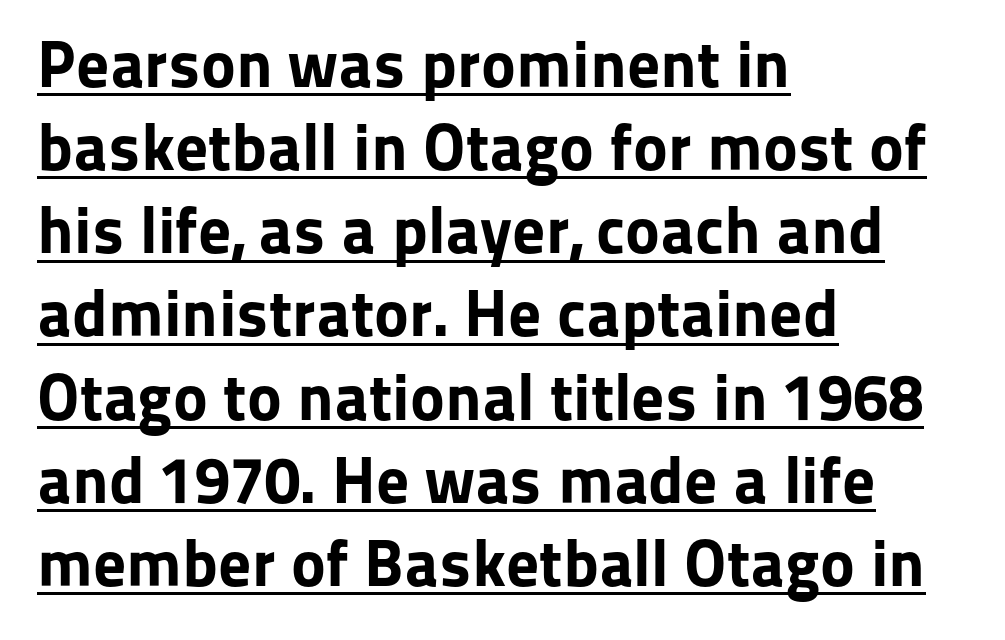
Spacing verdict: proportional, widths tailored to each character. The rendering anchors every line to the left-hand side. This sample carries an underscore along the baseline area. The letterforms sit shoulder to shoulder at normal distance. Ordinary non-slanted type is in use.
